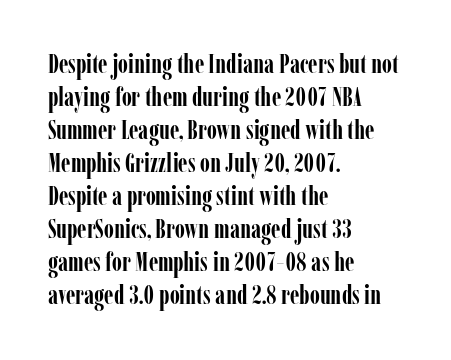
The leading is moderate, giving the passage an even texture. A dark, heavy texture on the line: the type is bold. Descenders hang freely into open space. Letter spacing: default. Notice how the passage keeps a crisp vertical edge on the left only. This is roman type, the default non-slanted kind.
